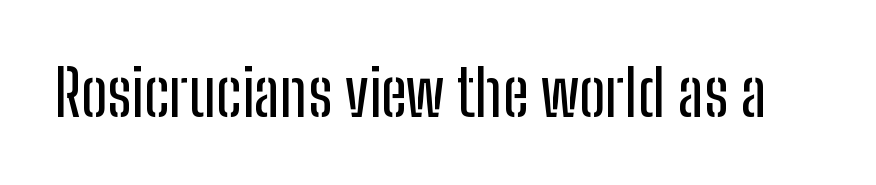
Q: Is the text italic (slanted)? A: No, it is upright.
Q: Is the typeface a serif or a sans-serif typeface? A: Sans-serif.
Q: Is the text underlined? A: No.
Q: Is the spacing between letters normal or unusually wide? A: Normal.
Q: Width (condensed, normal, or wide)? A: Condensed.
Q: Stroke contrast? A: Low.
Q: x-height? A: Medium.
Q: Monospaced? A: No.
